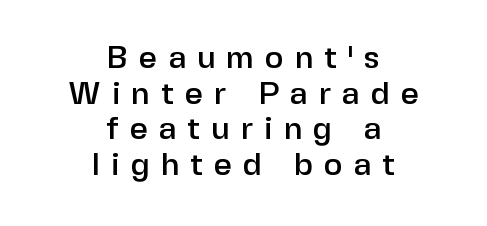
The image shows 32 px sans-serif type, upright; set centered, tight line spacing (1.11x), unusually wide letter spacing (+0.34 em), not underlined; low stroke contrast and a medium x-height.
